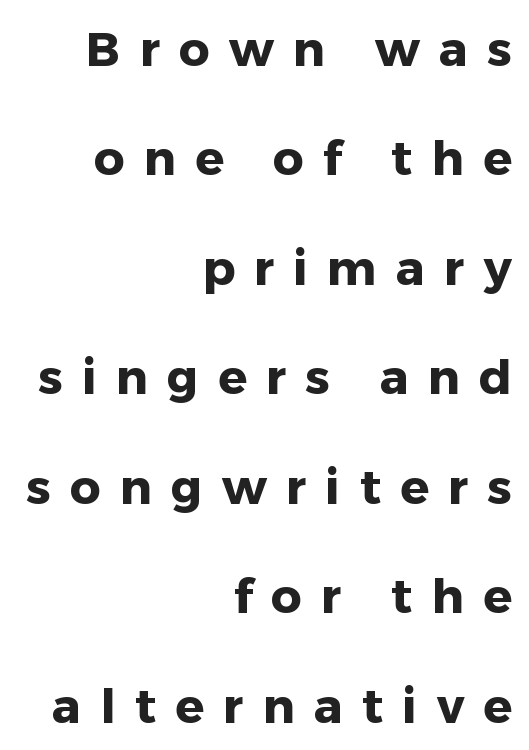
Q: Is the text bold? A: Yes.
Q: Is the text italic (slanted)? A: No, it is upright.
Q: Is the typeface a serif or a sans-serif typeface? A: Sans-serif.
Q: Is the text underlined? A: No.
Q: How is the paragraph aligned? A: Right-aligned.
Q: Is the spacing between letters normal or unusually wide? A: Unusually wide.
Q: Is the spacing between lines tight, normal or loose? A: Loose.
Q: Width (condensed, normal, or wide)? A: Normal.
Q: Stroke contrast? A: Low.
Q: x-height? A: Medium.
Q: Monospaced? A: No.
